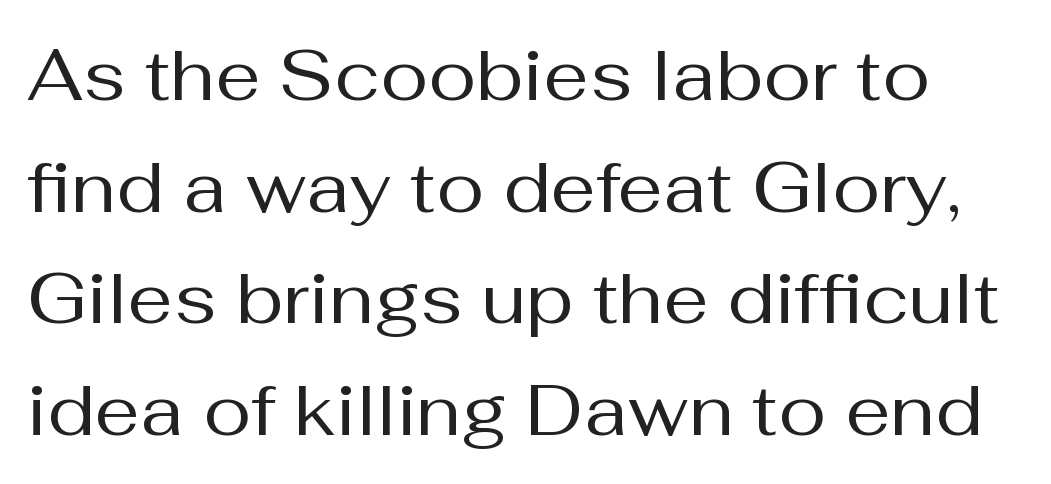
{"serif": "no", "italic": "no", "bold": "no", "weight": "regular", "width": "normal", "stroke_contrast": "medium", "x_height": "medium", "monospaced": "no", "underline": "no", "line_spacing": "normal", "line_spacing_ratio": 1.55, "letter_spacing": "normal", "letter_spacing_em": 0.0, "glyph_px": 72}
